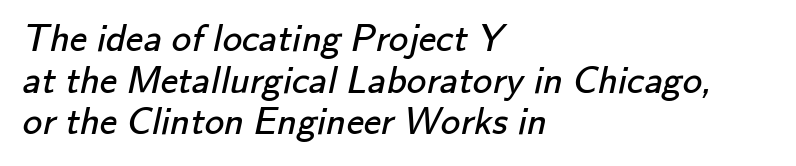
The line-height multiplier appears low, near solid setting. Visually the block forms a straight wall on the left and a jagged coastline on the right. Decoration check: the copy has no underline. Short note: letters normally spaced. The passage shown is typeset with a sans-serif family. No heavy texture on the line: the type isn't bold.
